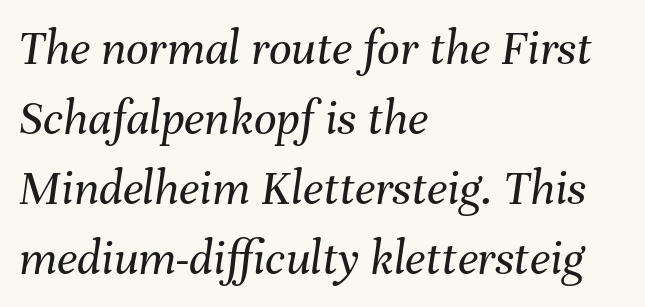
Stroke mass is kept to a normal reading level or below. Compared with ordinary roman type, these characters are visibly tilted. The setting favours the left margin, as ordinary paragraphs usually do. Spacing between characters is what you'd get straight out of the box. Successive baselines arrive at the customary interval. A typesetter would call this proportional, since set widths differ per character.
